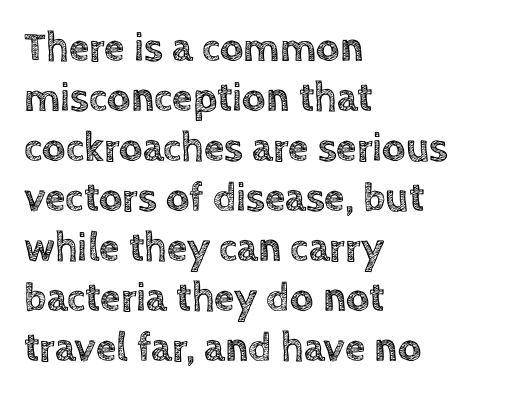
{"italic": "no", "width": "normal", "x_height": "large", "monospaced": "no", "underline": "no", "align": "left", "line_spacing_ratio": 1.22, "letter_spacing": "normal", "letter_spacing_em": 0.0, "glyph_px": 41}
